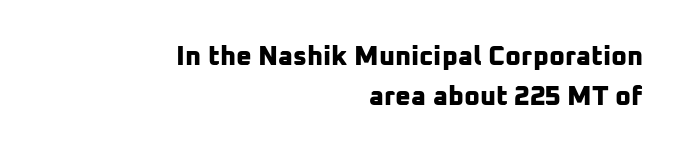
{"bold": "yes", "underline": "no", "align": "right", "line_spacing": "normal", "line_spacing_ratio": 1.5, "letter_spacing": "normal", "letter_spacing_em": 0.0, "glyph_px": 27}
